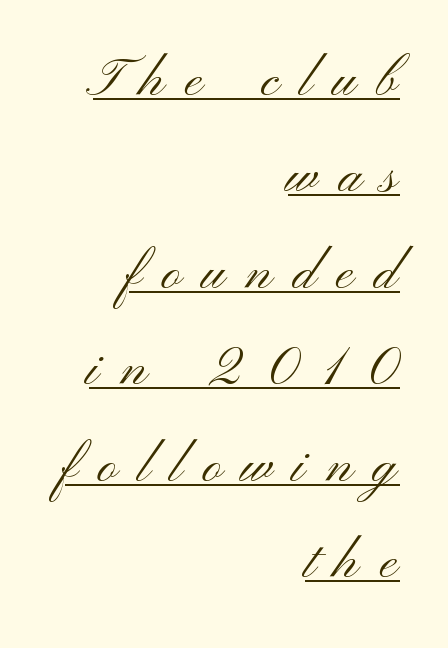
The image shows 53 px light, wide sans-serif type; set right-aligned, line spacing 1.82x, unusually wide letter spacing (+0.39 em), underlined; medium stroke contrast and a small x-height.
